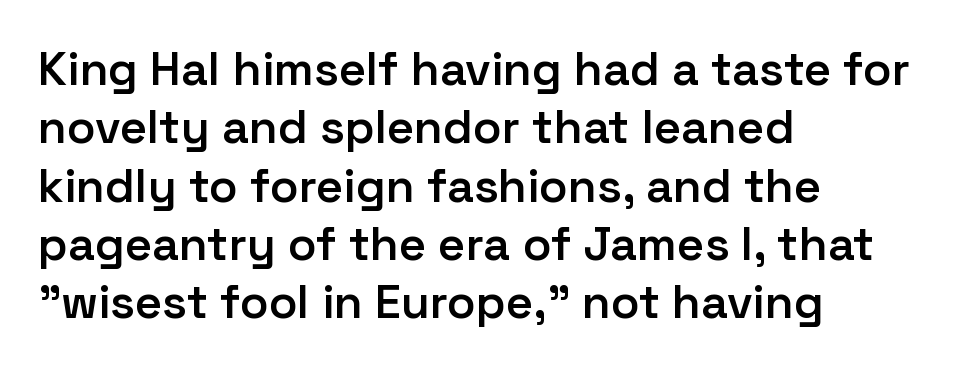
Q: Is the text bold? A: Semi-bold.
Q: Is the text italic (slanted)? A: No, it is upright.
Q: Is the typeface a serif or a sans-serif typeface? A: Sans-serif.
Q: Is the text underlined? A: No.
Q: How is the paragraph aligned? A: Left-aligned.
Q: Is the spacing between letters normal or unusually wide? A: Normal.
Q: Width (condensed, normal, or wide)? A: Normal.
Q: Stroke contrast? A: Low.
Q: x-height? A: Medium.
Q: Monospaced? A: No.
